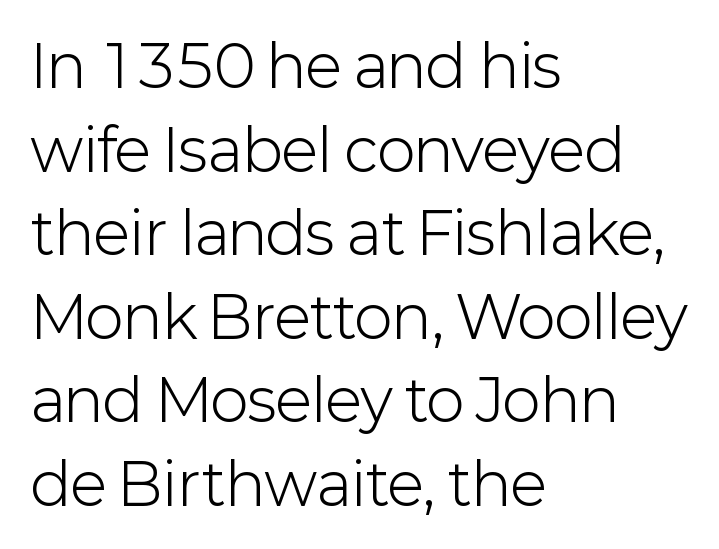
{"serif": "no", "italic": "no", "bold": "no", "weight": "light", "width": "normal", "stroke_contrast": "low", "x_height": "medium", "monospaced": "no", "underline": "no", "align": "left", "line_spacing": "normal", "line_spacing_ratio": 1.44, "letter_spacing": "normal", "letter_spacing_em": 0.0, "glyph_px": 58}
